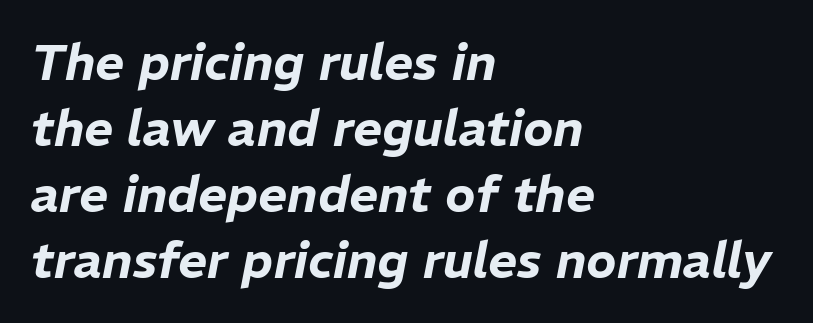
This sample is left-justified, so line endings fall wherever the words run out. Check under the words: just untouched page. Think of a printed novel: that variable character pitch is what you see here. Evenly set lines give the paragraph a standard silhouette. The face used here is rendered with its standard letterfit.
